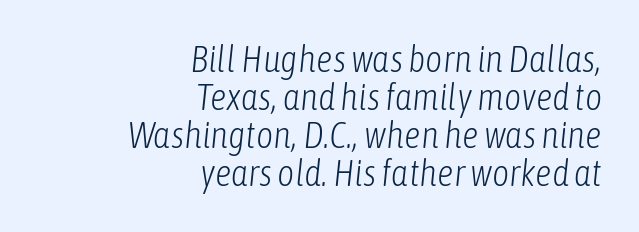
Do the characters align in a grid? No, the font is proportional. This sample is right-justified, so line beginnings fall wherever the words allow. The strokes are not fattened; the text isn't bold. A typesetter would mark this as italic. Tracking value appears to be zero — textbook default spacing.
